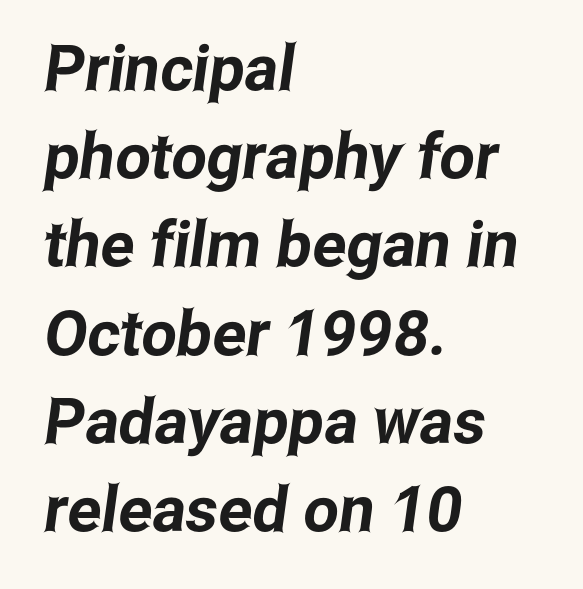
The image shows 63 px condensed sans-serif type; set left-aligned, normal line spacing (1.4x), normal letter spacing, not underlined; low stroke contrast and a medium x-height.
